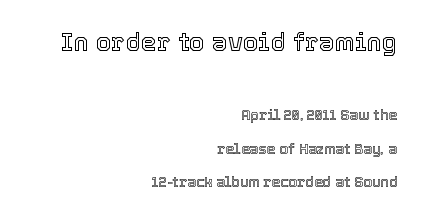
Is the letter spacing exaggerated? No — it looks like the ordinary default. Is the block centered? No — it sits flush against the right margin. Ascenders rise straight up at ninety degrees. Is there much room between lines? Yes — plenty of vertical air separates them. In this sample the first text group is rendered at the bigger scale.
